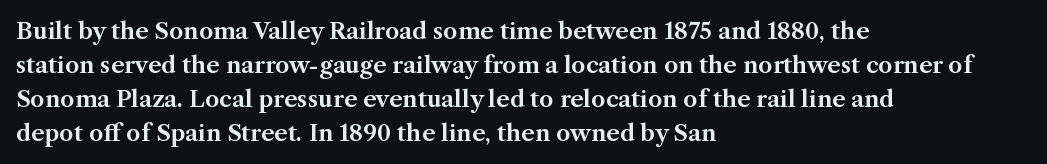
{"italic": "no", "underline": "no", "align": "left", "line_spacing": "normal", "line_spacing_ratio": 1.48, "letter_spacing": "normal", "letter_spacing_em": 0.0, "glyph_px": 23}
